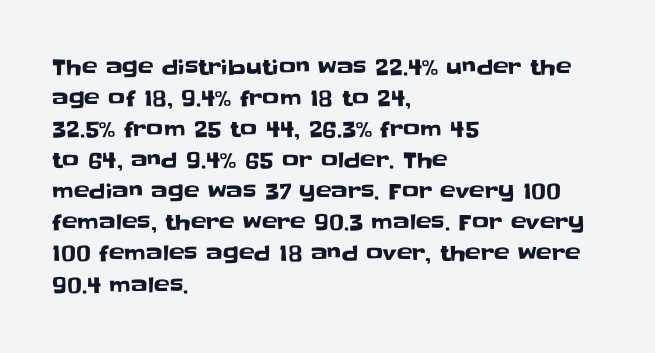
{"italic": "no", "underline": "no", "align": "left", "line_spacing": "normal", "line_spacing_ratio": 1.48, "letter_spacing": "normal", "letter_spacing_em": 0.0, "glyph_px": 21}
